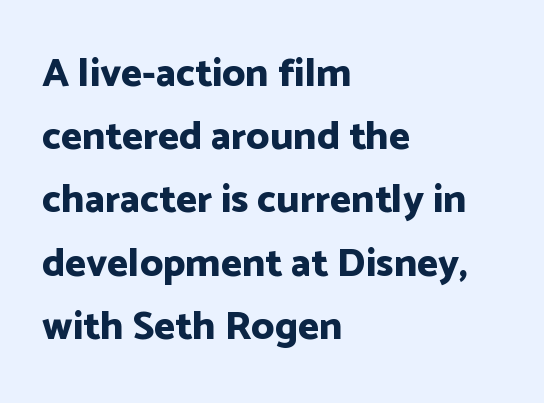
{"serif": "no", "italic": "no", "bold": "yes", "weight": "bold", "width": "normal", "stroke_contrast": "low", "x_height": "medium", "monospaced": "no", "underline": "no", "align": "left", "line_spacing": "normal", "line_spacing_ratio": 1.58, "letter_spacing": "normal", "letter_spacing_em": 0.0, "glyph_px": 40}
